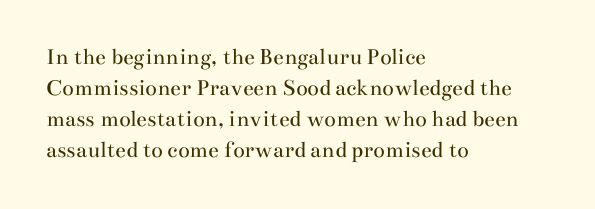
These lines keep a tight, regular rhythm from letter to letter. Notice how descenders clear the ascenders below comfortably — that's standard leading. These lines were composed using upright roman letters. One-word summary of the alignment: left. Nobody drew a line under any word here. The typesetting does not lean heavy: it is not bold.
